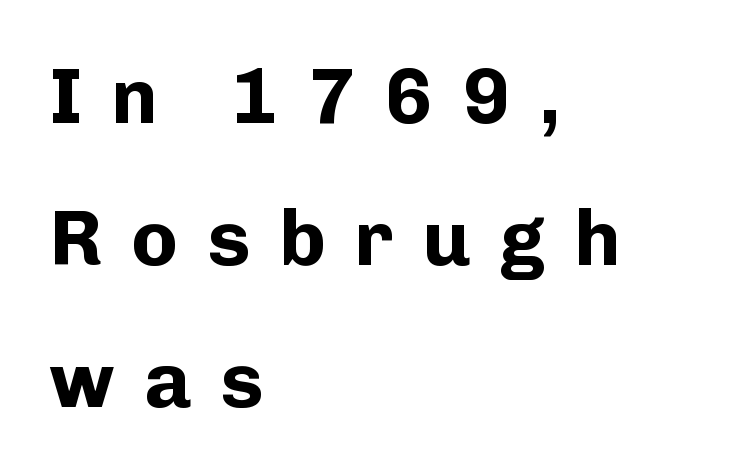
Q: Is the text bold? A: Yes.
Q: Is the text italic (slanted)? A: No, it is upright.
Q: Is the typeface a serif or a sans-serif typeface? A: Sans-serif.
Q: Is the text underlined? A: No.
Q: How is the paragraph aligned? A: Left-aligned.
Q: Is the spacing between letters normal or unusually wide? A: Unusually wide.
Q: Width (condensed, normal, or wide)? A: Normal.
Q: Stroke contrast? A: Low.
Q: x-height? A: Medium.
Q: Monospaced? A: No.
